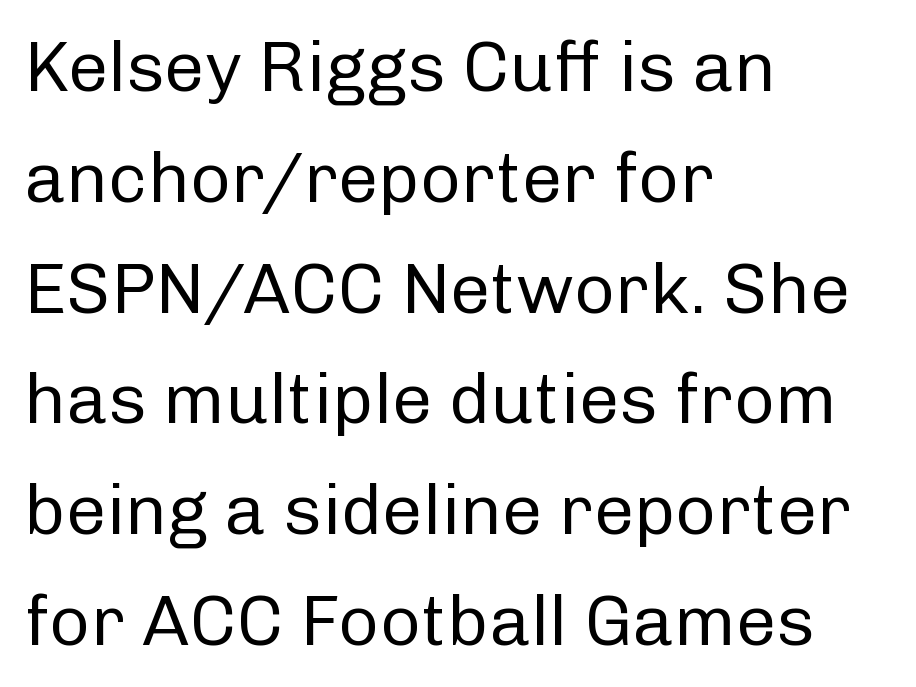
Q: Is the text bold? A: No.
Q: Is the text italic (slanted)? A: No, it is upright.
Q: Is the typeface a serif or a sans-serif typeface? A: Sans-serif.
Q: Is the text underlined? A: No.
Q: How is the paragraph aligned? A: Left-aligned.
Q: Is the spacing between letters normal or unusually wide? A: Normal.
Q: Is the spacing between lines tight, normal or loose? A: Normal.
Q: Width (condensed, normal, or wide)? A: Normal.
Q: Stroke contrast? A: Low.
Q: x-height? A: Medium.
Q: Monospaced? A: No.
